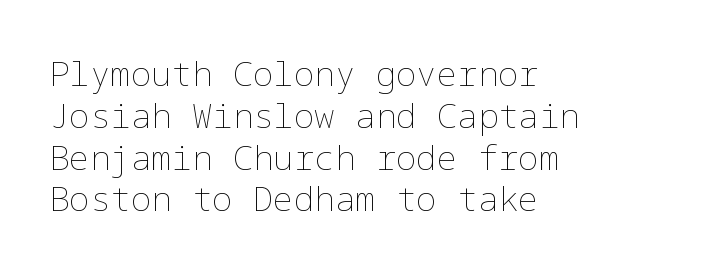
{"italic": "no", "bold": "no", "weight": "thin", "width": "normal", "stroke_contrast": "low", "x_height": "medium", "underline": "no", "align": "left", "line_spacing_ratio": 1.23, "letter_spacing": "normal", "letter_spacing_em": 0.0, "glyph_px": 34}
